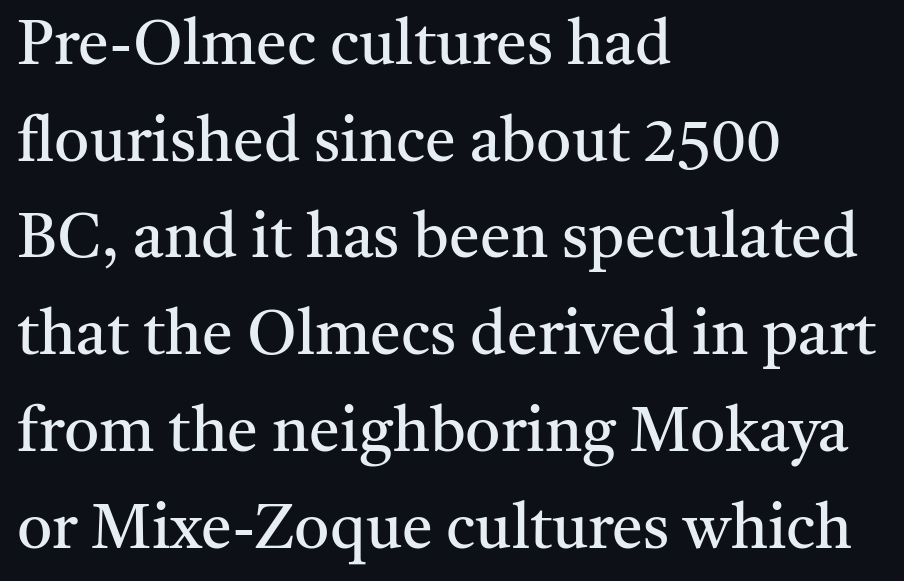
Q: Is the text bold? A: No.
Q: Is the text italic (slanted)? A: No, it is upright.
Q: Is the typeface a serif or a sans-serif typeface? A: Serif.
Q: Is the text underlined? A: No.
Q: How is the paragraph aligned? A: Left-aligned.
Q: Is the spacing between letters normal or unusually wide? A: Normal.
Q: Is the spacing between lines tight, normal or loose? A: Normal.
Q: Width (condensed, normal, or wide)? A: Normal.
Q: Stroke contrast? A: Medium.
Q: x-height? A: Medium.
Q: Monospaced? A: No.
